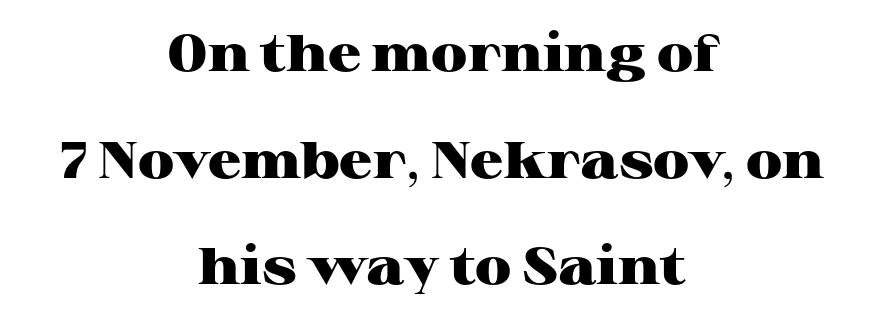
{"serif": "yes", "italic": "no", "bold": "yes", "weight": "heavy", "width": "wide", "stroke_contrast": "high", "x_height": "medium", "monospaced": "no", "underline": "no", "align": "center", "line_spacing": "loose", "line_spacing_ratio": 2.05, "letter_spacing": "normal", "letter_spacing_em": 0.0, "glyph_px": 52}
